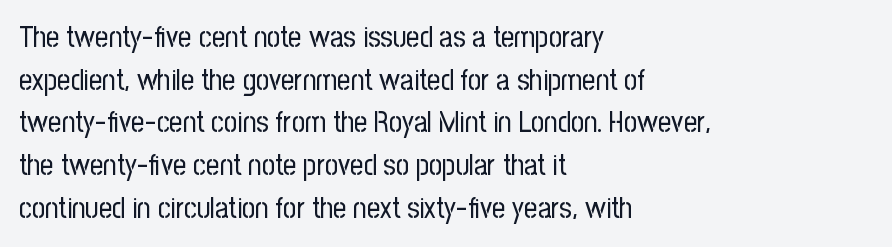
{"serif": "no", "italic": "no", "bold": "no", "weight": "regular", "width": "condensed", "stroke_contrast": "low", "x_height": "medium", "monospaced": "no", "underline": "no", "align": "left", "line_spacing": "normal", "line_spacing_ratio": 1.47, "letter_spacing": "normal", "letter_spacing_em": 0.0, "glyph_px": 29}
